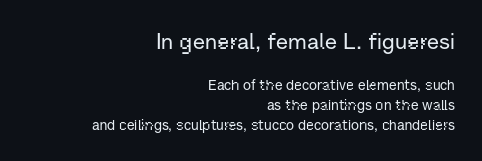
{"italic": "no", "underline": "no", "align": "right", "line_spacing": "normal", "line_spacing_ratio": 1.42, "letter_spacing": "normal", "letter_spacing_em": 0.0, "larger_block": "first", "size_ratio": 1.57, "glyph_px": 22}
